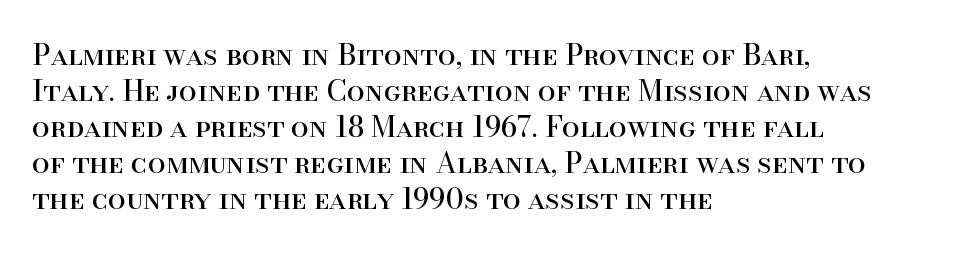
Q: Is the text bold? A: No.
Q: Is the text italic (slanted)? A: No, it is upright.
Q: Is the typeface a serif or a sans-serif typeface? A: Serif.
Q: Is the text underlined? A: No.
Q: How is the paragraph aligned? A: Left-aligned.
Q: Is the spacing between letters normal or unusually wide? A: Normal.
Q: Width (condensed, normal, or wide)? A: Normal.
Q: Stroke contrast? A: High.
Q: x-height? A: Small.
Q: Monospaced? A: No.
